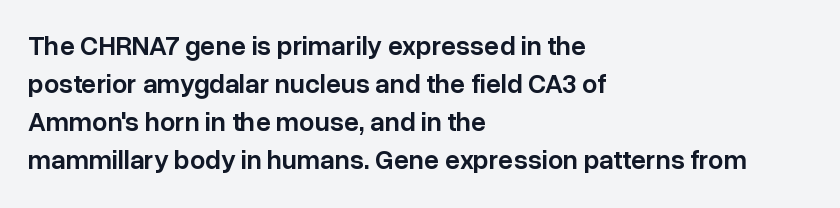
The image shows 27 px text type, upright; set left-aligned, normal line spacing (1.41x), normal letter spacing, not underlined.
